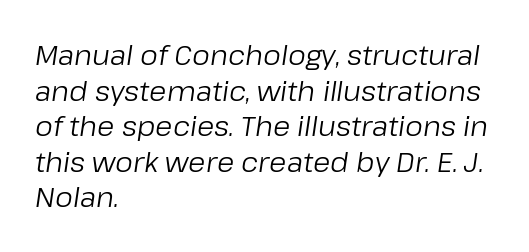
Q: Is the text bold? A: No.
Q: Is the text italic (slanted)? A: Yes, it leans right by about 8 degrees.
Q: Is the text underlined? A: No.
Q: How is the paragraph aligned? A: Left-aligned.
Q: Is the spacing between letters normal or unusually wide? A: Normal.
Q: Is the spacing between lines tight, normal or loose? A: Normal.
Q: Width (condensed, normal, or wide)? A: Normal.
Q: Stroke contrast? A: Low.
Q: x-height? A: Medium.
Q: Monospaced? A: No.
